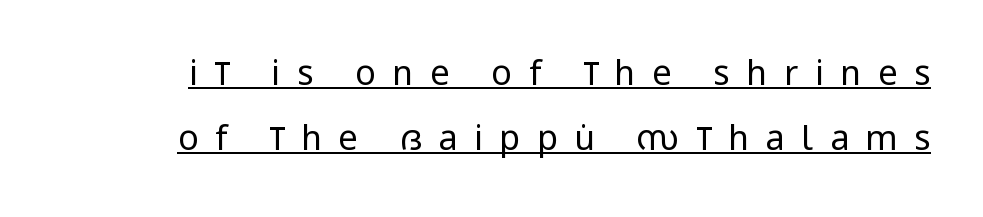
Q: Is the text bold? A: No.
Q: Is the text italic (slanted)? A: No, it is upright.
Q: Is the typeface a serif or a sans-serif typeface? A: Sans-serif.
Q: Is the text underlined? A: Yes.
Q: Is the spacing between letters normal or unusually wide? A: Unusually wide.
Q: Is the spacing between lines tight, normal or loose? A: Loose.
Q: Width (condensed, normal, or wide)? A: Condensed.
Q: Stroke contrast? A: Low.
Q: x-height? A: Large.
Q: Monospaced? A: No.
